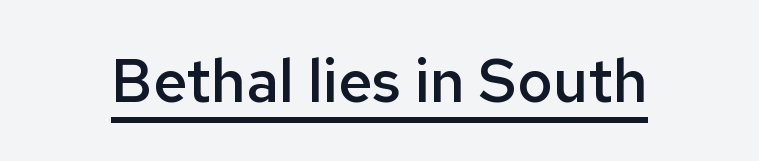
Q: Is the text bold? A: Semi-bold.
Q: Is the text italic (slanted)? A: No, it is upright.
Q: Is the typeface a serif or a sans-serif typeface? A: Sans-serif.
Q: Is the text underlined? A: Yes.
Q: Is the spacing between letters normal or unusually wide? A: Normal.
Q: Width (condensed, normal, or wide)? A: Normal.
Q: Stroke contrast? A: Low.
Q: x-height? A: Medium.
Q: Monospaced? A: No.
